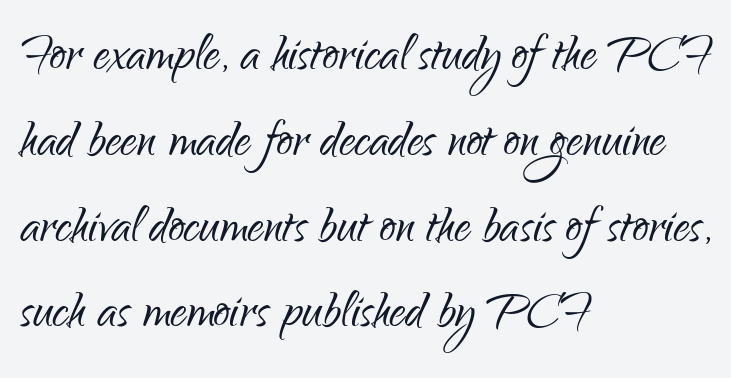
The image shows 64 px light, condensed sans-serif type; set left-aligned, normal line spacing (1.34x), normal letter spacing, not underlined; low stroke contrast and a small x-height.
